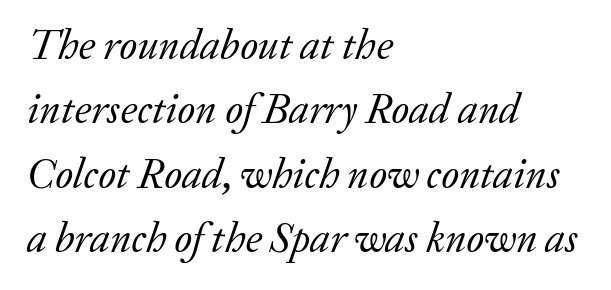
{"serif": "yes", "italic": "yes", "lean": "right", "slant_degrees": 20, "bold": "no", "weight": "regular", "width": "normal", "stroke_contrast": "low", "x_height": "medium", "monospaced": "no", "underline": "no", "align": "left", "line_spacing": "normal", "line_spacing_ratio": 1.53, "letter_spacing": "normal", "letter_spacing_em": 0.0, "glyph_px": 42}
